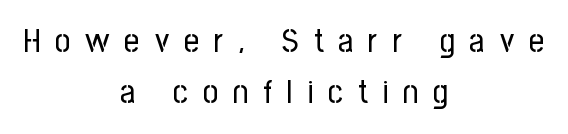
These lines are composed in type without serifs. If you folded the block vertically in half, each line would mirror itself in length. These lines have a slow, spaced-out rhythm from letter to letter. The gap between lines stays unmarked. The rendering uses a moderate line-height, typical for paragraphs. A typesetter would mark this as roman, not italic.
